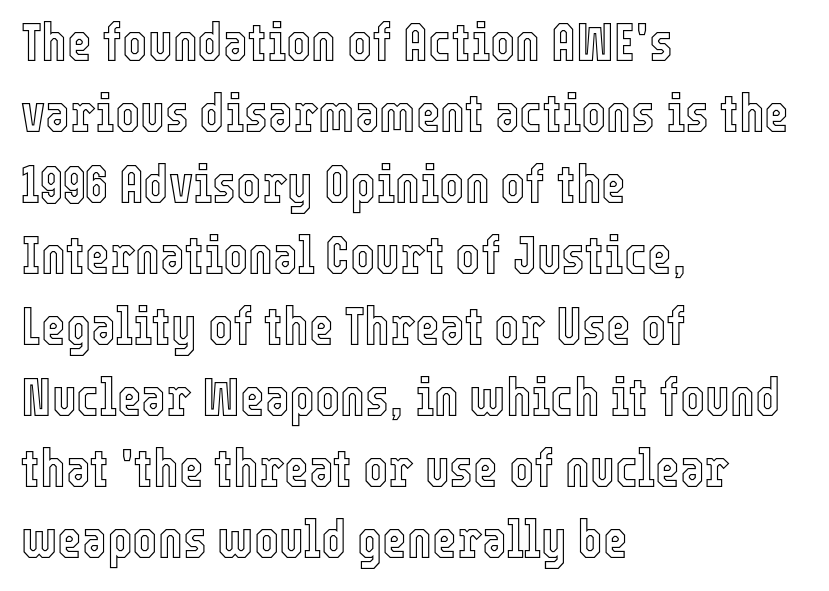
How are the letters spaced? Ordinarily, with no added tracking. The zone under the glyphs is completely vacant. Upright lettering throughout. Where is the straight margin? On the left. These lines sit exactly where default settings would place them.
